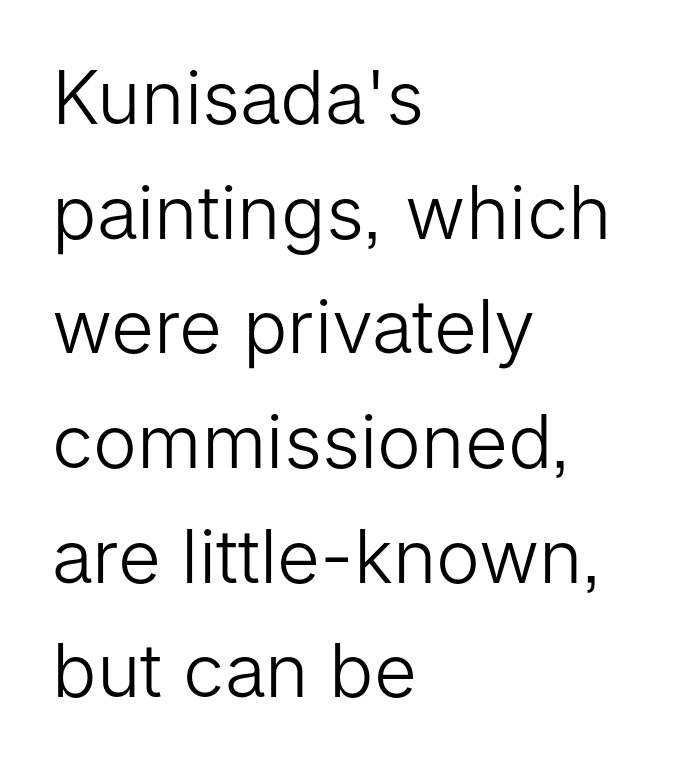
{"serif": "no", "italic": "no", "bold": "no", "weight": "light", "width": "normal", "stroke_contrast": "low", "x_height": "medium", "monospaced": "no", "underline": "no", "align": "left", "line_spacing": "normal", "line_spacing_ratio": 1.55, "letter_spacing": "normal", "letter_spacing_em": 0.0, "glyph_px": 74}
